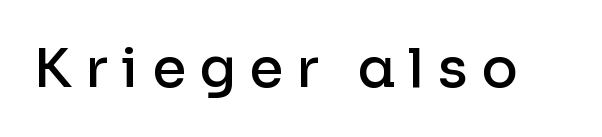
The image shows 54 px semibold sans-serif type, upright; set unusually wide letter spacing (+0.25 em), not underlined; low stroke contrast and a medium x-height.
